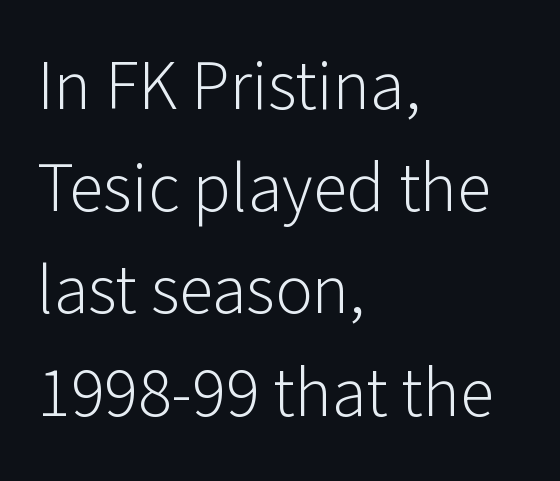
The setting favours the left margin, as ordinary paragraphs usually do. Each word holds together tightly as a unit, with standard inter-letter gaps. The typesetting does not lean heavy: it is not bold. One glance says typical: line gaps are just what's usual. Descenders are the only things crossing below the line. A roman cut, with each character standing at attention.
